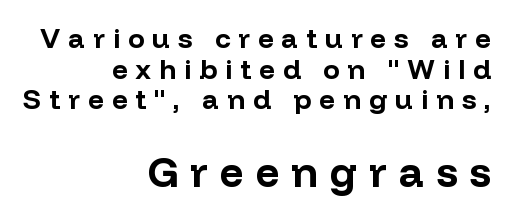
{"serif": "no", "italic": "no", "bold": "yes", "weight": "bold", "width": "normal", "stroke_contrast": "low", "x_height": "medium", "monospaced": "no", "underline": "no", "align": "right", "line_spacing": "tight", "line_spacing_ratio": 1.09, "letter_spacing": "wide", "letter_spacing_em": 0.28, "larger_block": "second", "size_ratio": 1.5, "glyph_px": 42}
